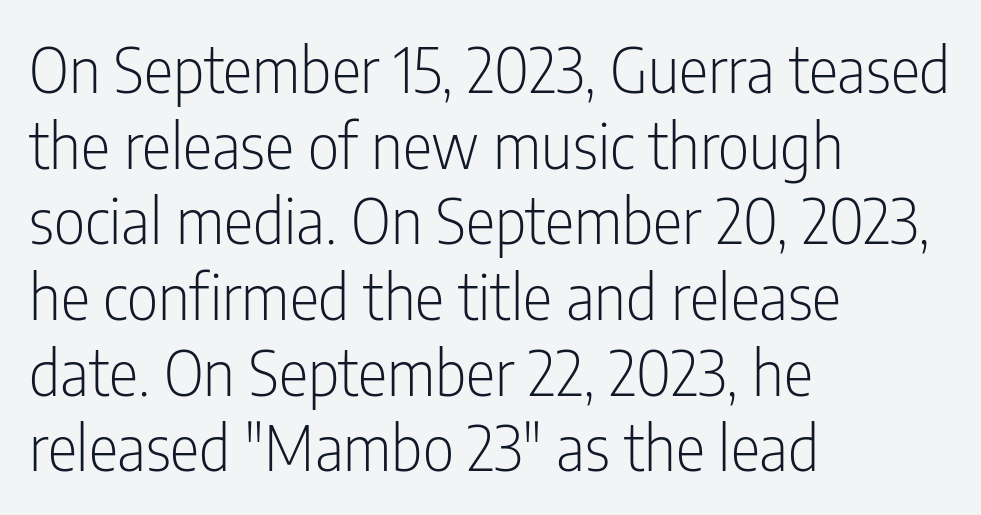
{"serif": "no", "italic": "no", "bold": "no", "weight": "light", "width": "condensed", "stroke_contrast": "low", "x_height": "medium", "monospaced": "no", "underline": "no", "align": "left", "line_spacing_ratio": 1.22, "letter_spacing": "normal", "letter_spacing_em": 0.0, "glyph_px": 62}
